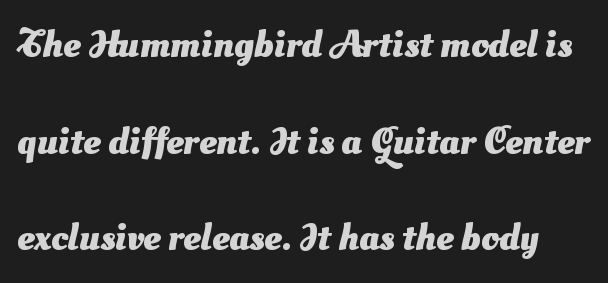
Q: Is the text bold? A: Yes.
Q: Is the typeface a serif or a sans-serif typeface? A: Sans-serif.
Q: Is the text underlined? A: No.
Q: Is the spacing between letters normal or unusually wide? A: Normal.
Q: Is the spacing between lines tight, normal or loose? A: Loose.
Q: Width (condensed, normal, or wide)? A: Normal.
Q: Stroke contrast? A: Medium.
Q: x-height? A: Small.
Q: Monospaced? A: No.
